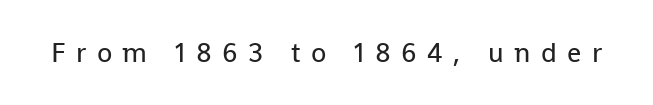
Q: Is the text bold? A: No.
Q: Is the text italic (slanted)? A: No, it is upright.
Q: Is the typeface a serif or a sans-serif typeface? A: Sans-serif.
Q: Is the text underlined? A: No.
Q: Is the spacing between letters normal or unusually wide? A: Unusually wide.
Q: Width (condensed, normal, or wide)? A: Normal.
Q: Stroke contrast? A: Low.
Q: x-height? A: Medium.
Q: Monospaced? A: No.
